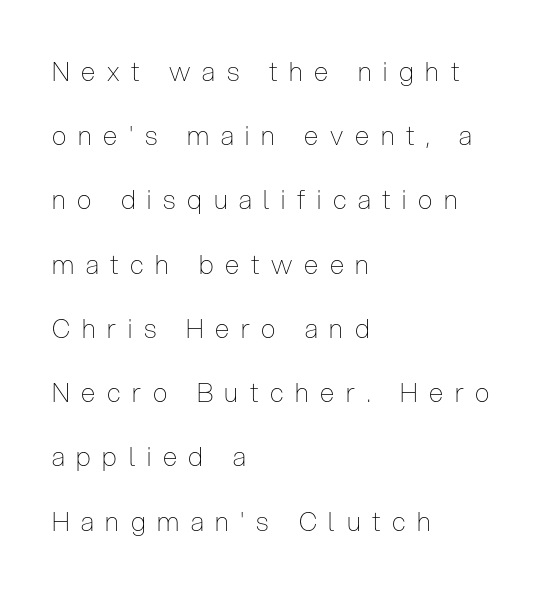
{"italic": "no", "bold": "no", "underline": "no", "align": "left", "line_spacing": "loose", "line_spacing_ratio": 2.47, "letter_spacing": "wide", "letter_spacing_em": 0.45, "glyph_px": 26}
